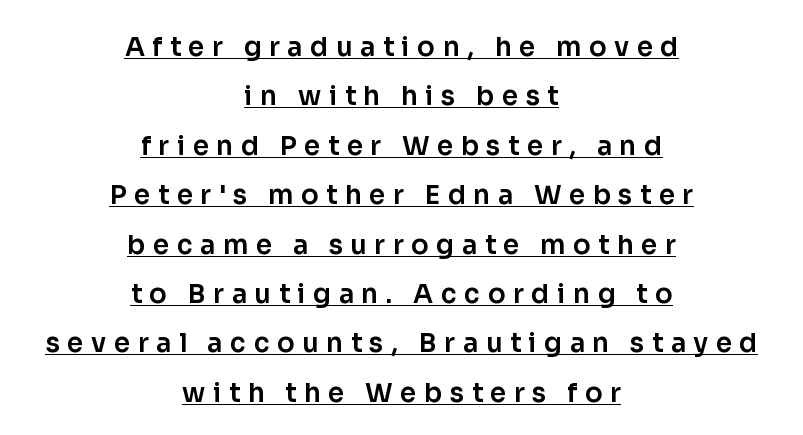
Q: Is the text italic (slanted)? A: No, it is upright.
Q: Is the text underlined? A: Yes.
Q: How is the paragraph aligned? A: Centered.
Q: Is the spacing between letters normal or unusually wide? A: Unusually wide.
Q: Is the spacing between lines tight, normal or loose? A: Loose.
